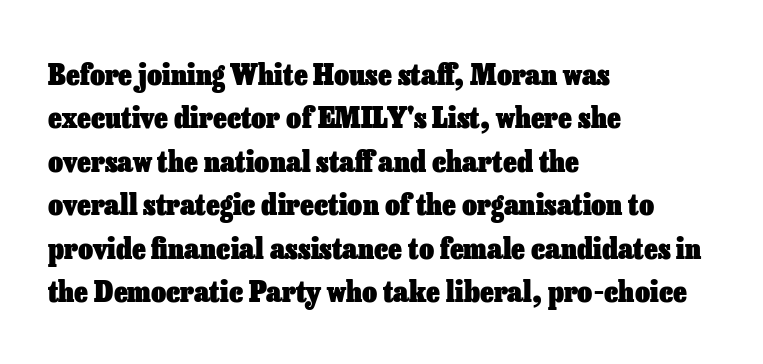
Posture: straight, roman, zero tilt. Words appear dense and cohesive because spacing is normal. The paragraph has a hard left edge and a soft right edge. The face used here is proportionally spaced, like ordinary book or web type. Clear beneath every line of the passage. The characters look thick and weighty, a clear bold.
